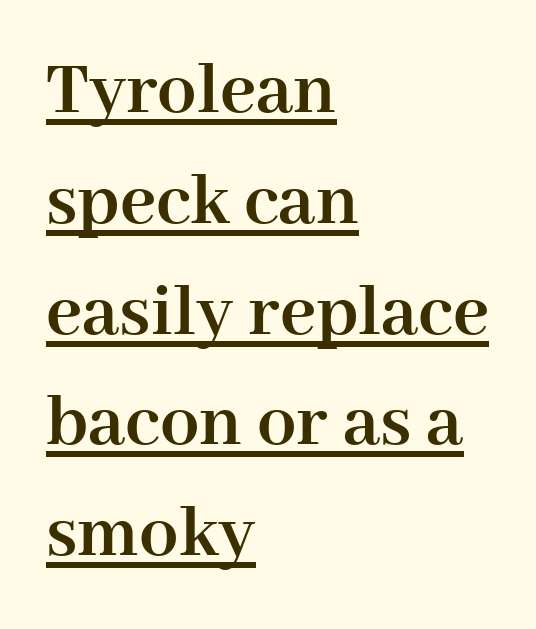
Q: Is the text bold? A: Yes.
Q: Is the text italic (slanted)? A: No, it is upright.
Q: Is the typeface a serif or a sans-serif typeface? A: Serif.
Q: Is the text underlined? A: Yes.
Q: How is the paragraph aligned? A: Left-aligned.
Q: Is the spacing between letters normal or unusually wide? A: Normal.
Q: Is the spacing between lines tight, normal or loose? A: Normal.
Q: Width (condensed, normal, or wide)? A: Normal.
Q: Stroke contrast? A: High.
Q: x-height? A: Medium.
Q: Monospaced? A: No.
